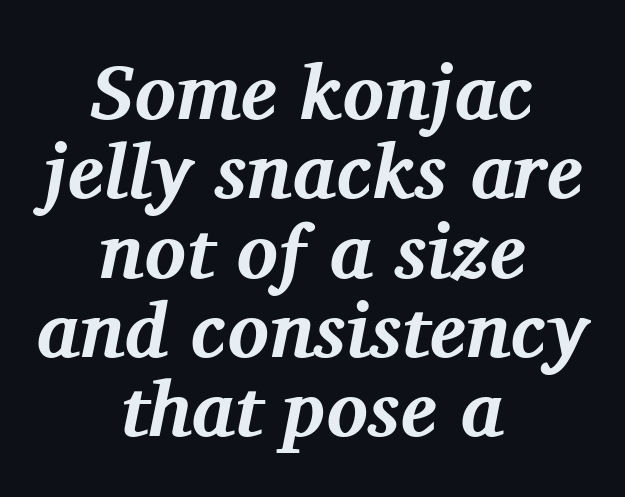
Is this a sans? No — the strokes have serifs. Very little white space separates one row of letters from the next. Varying glyph widths throughout — classic text-font behaviour. Students, note that the glyphs here touch the page at normal intervals. Alignment: centered.
